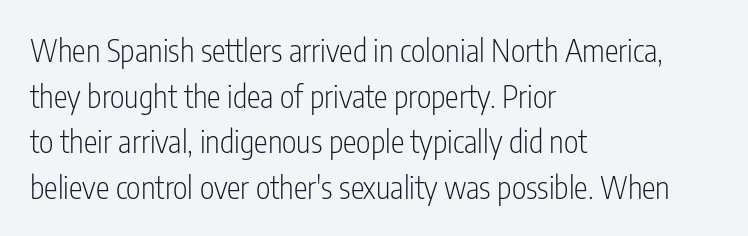
A typesetter would call this leading conventional body-copy spacing. Each letter's strokes conclude bluntly, with no projecting serifs. Unmarked baselines from the first word to the last. Character widths vary here, with narrow letters taking less room than wide ones. Weight class: somewhere from thin through regular.
